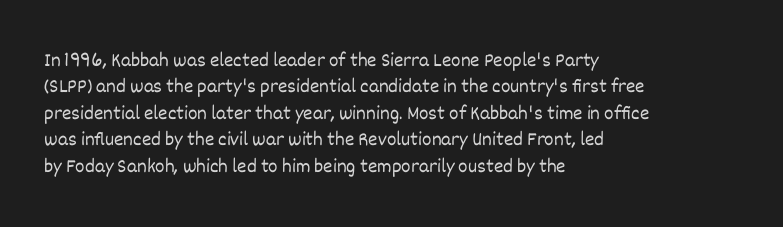
{"italic": "no", "bold": "no", "underline": "no", "align": "left", "line_spacing": "normal", "line_spacing_ratio": 1.32, "letter_spacing": "normal", "letter_spacing_em": 0.0, "glyph_px": 20}
